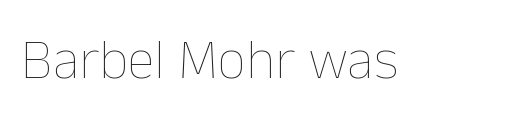
The typography opts for an upright posture over an oblique one. The line texture is even and compact thanks to regular tracking. Plain, unruled lines of type. You could not count columns in this text — the font is proportionally spaced. Heft: none added — not bold.
